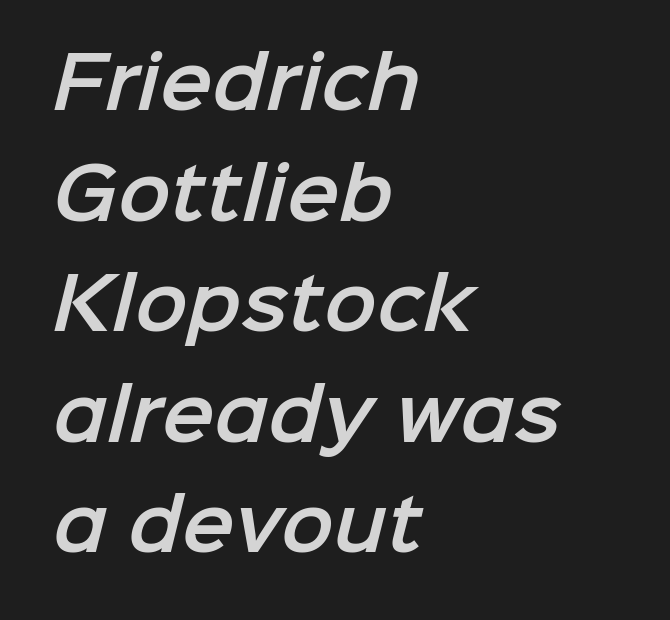
The image shows 70 px sans-serif type; set left-aligned, normal line spacing (1.58x), normal letter spacing, not underlined; low stroke contrast and a medium x-height.
